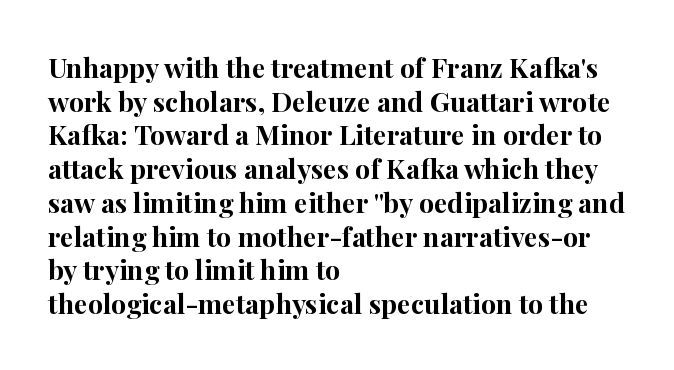
{"italic": "no", "bold": "yes", "underline": "no", "align": "left", "line_spacing": "normal", "line_spacing_ratio": 1.25, "letter_spacing": "normal", "letter_spacing_em": 0.0, "glyph_px": 27}
